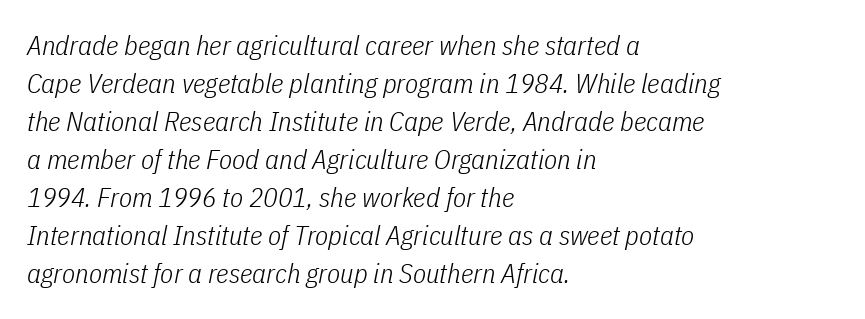
Q: Is the text bold? A: No.
Q: Is the text italic (slanted)? A: Yes, it leans right by about 11 degrees.
Q: Is the text underlined? A: No.
Q: How is the paragraph aligned? A: Left-aligned.
Q: Is the spacing between letters normal or unusually wide? A: Normal.
Q: Is the spacing between lines tight, normal or loose? A: Normal.
